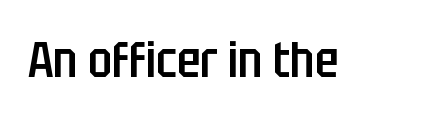
Q: Is the text bold? A: Semi-bold.
Q: Is the text italic (slanted)? A: No, it is upright.
Q: Is the typeface a serif or a sans-serif typeface? A: Sans-serif.
Q: Is the text underlined? A: No.
Q: Is the spacing between letters normal or unusually wide? A: Normal.
Q: Width (condensed, normal, or wide)? A: Condensed.
Q: Stroke contrast? A: Low.
Q: x-height? A: Large.
Q: Monospaced? A: No.
